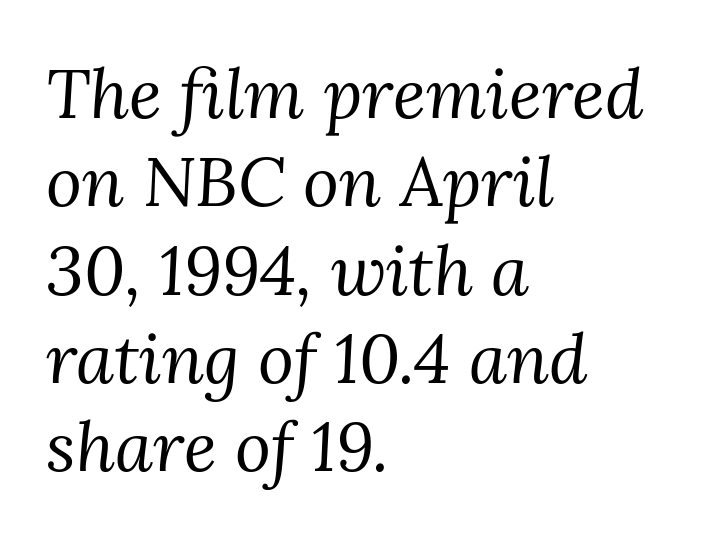
The image shows 69 px regular-weight serif type, italic (leaning right); set left-aligned, normal line spacing (1.28x), normal letter spacing, not underlined; medium stroke contrast and a medium x-height.
